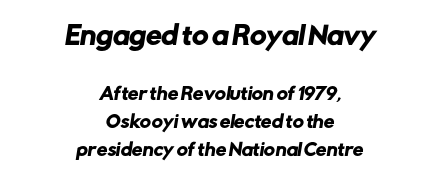
Leading matches the norm, producing a regular column. Typesetter's note — upper block bumped up in size, lower block left smaller. Nothing unusual about the tracking: characters are spaced as the font intends. Does the copy run flush right? No — it is centered line by line. Lines of text with bare space underneath.
